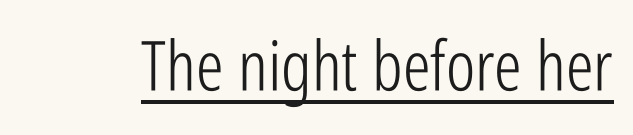
The image shows 69 px light, condensed sans-serif type, upright; set normal letter spacing, underlined; low stroke contrast and a medium x-height.
